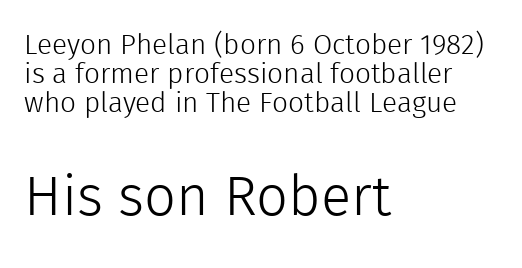
The image shows 56 px light sans-serif type, upright; set left-aligned, tight line spacing (1.04x), normal letter spacing, not underlined; the second (bottom) block is 2.0x larger; a medium x-height.
